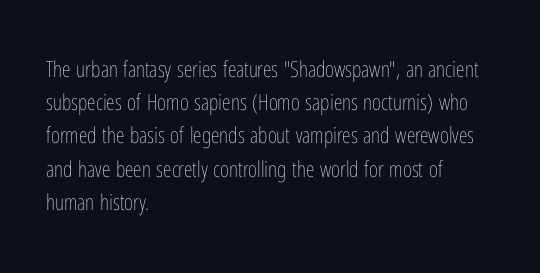
Q: Is the text bold? A: No.
Q: Is the text italic (slanted)? A: No, it is upright.
Q: Is the text underlined? A: No.
Q: How is the paragraph aligned? A: Left-aligned.
Q: Is the spacing between letters normal or unusually wide? A: Normal.
Q: Is the spacing between lines tight, normal or loose? A: Normal.
